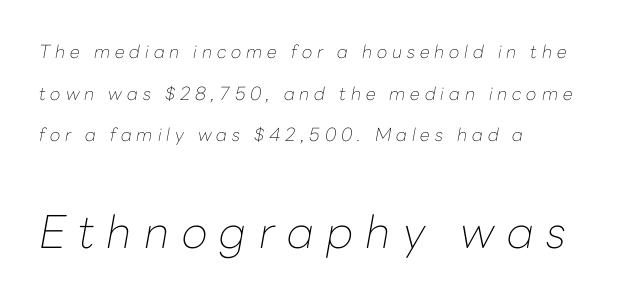
Leading: increased. Compared with a typical body face, this is equally light or lighter still. The paragraph shown leans on its left margin. The passage shown is not underscored anywhere.
